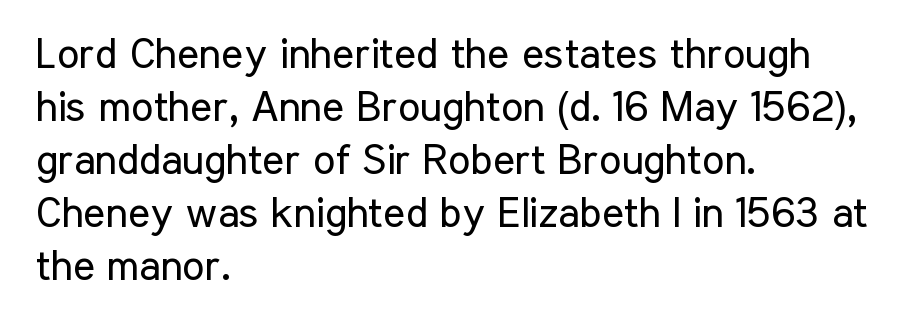
Q: Is the text bold? A: No.
Q: Is the text italic (slanted)? A: No, it is upright.
Q: Is the typeface a serif or a sans-serif typeface? A: Sans-serif.
Q: Is the text underlined? A: No.
Q: How is the paragraph aligned? A: Left-aligned.
Q: Is the spacing between letters normal or unusually wide? A: Normal.
Q: Is the spacing between lines tight, normal or loose? A: Normal.
Q: Width (condensed, normal, or wide)? A: Condensed.
Q: Stroke contrast? A: Low.
Q: x-height? A: Medium.
Q: Monospaced? A: No.
